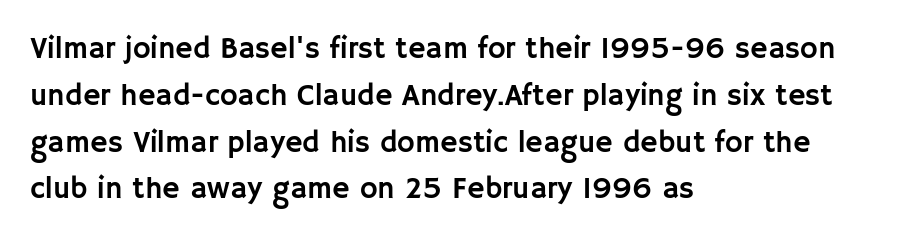
Q: Is the text italic (slanted)? A: No, it is upright.
Q: Is the typeface a serif or a sans-serif typeface? A: Sans-serif.
Q: Is the text underlined? A: No.
Q: How is the paragraph aligned? A: Left-aligned.
Q: Is the spacing between letters normal or unusually wide? A: Normal.
Q: Is the spacing between lines tight, normal or loose? A: Normal.
Q: Width (condensed, normal, or wide)? A: Normal.
Q: Stroke contrast? A: Low.
Q: x-height? A: Large.
Q: Monospaced? A: No.
